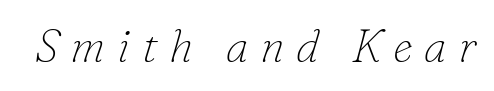
{"serif": "yes", "italic": "yes", "lean": "right", "slant_degrees": 16, "bold": "no", "weight": "thin", "width": "normal", "stroke_contrast": "low", "x_height": "small", "monospaced": "no", "underline": "no", "letter_spacing": "wide", "letter_spacing_em": 0.26, "glyph_px": 45}
